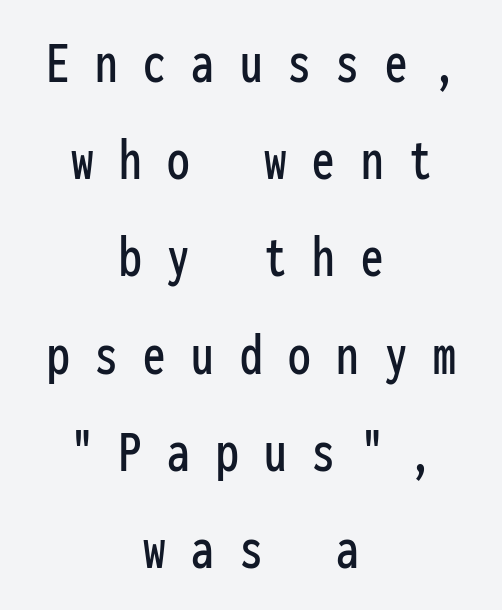
Q: Is the text italic (slanted)? A: No, it is upright.
Q: Is the typeface a serif or a sans-serif typeface? A: Sans-serif.
Q: Is the text underlined? A: No.
Q: How is the paragraph aligned? A: Centered.
Q: Is the spacing between letters normal or unusually wide? A: Unusually wide.
Q: Is the spacing between lines tight, normal or loose? A: Normal.
Q: Width (condensed, normal, or wide)? A: Condensed.
Q: Stroke contrast? A: Low.
Q: x-height? A: Medium.
Q: Monospaced? A: Yes.
